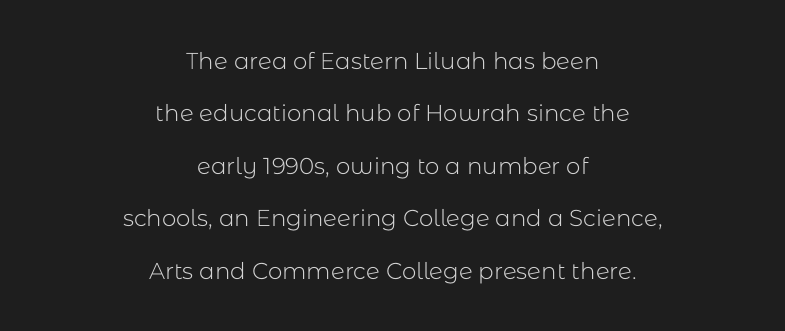
{"italic": "no", "bold": "no", "underline": "no", "align": "center", "line_spacing": "loose", "line_spacing_ratio": 2.28, "letter_spacing": "normal", "letter_spacing_em": 0.0, "glyph_px": 23}
